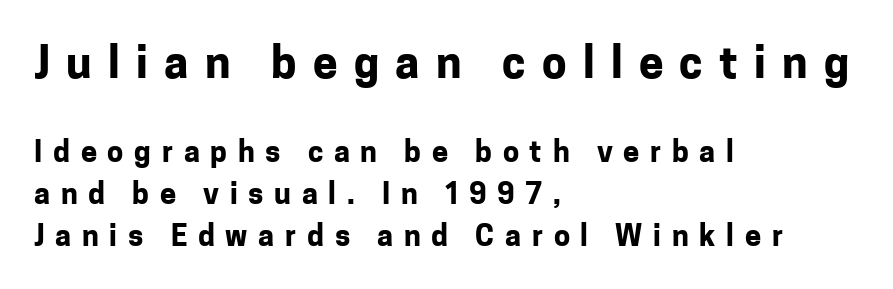
Q: Is the text bold? A: Yes.
Q: Is the text italic (slanted)? A: No, it is upright.
Q: Is the typeface a serif or a sans-serif typeface? A: Sans-serif.
Q: Is the text underlined? A: No.
Q: How is the paragraph aligned? A: Left-aligned.
Q: Is the spacing between letters normal or unusually wide? A: Unusually wide.
Q: Is the spacing between lines tight, normal or loose? A: Normal.
Q: Which block of text is set in a larger size, the first (top) or the second (bottom)? A: The first (top) one.
Q: Width (condensed, normal, or wide)? A: Normal.
Q: Stroke contrast? A: Low.
Q: x-height? A: Medium.
Q: Monospaced? A: No.
